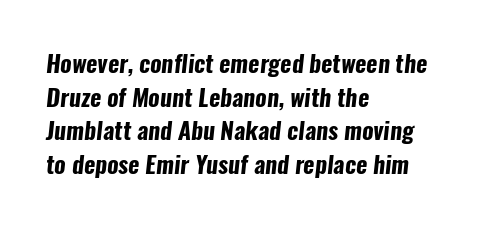
Emphasis by weight is at full strength: bold. Clear beneath every line of the passage. The tracking reads as untouched default to a designer's eye. Horizontal bands of white between lines are of average thickness. Caption: multi-line text, flush left, ragged right.
